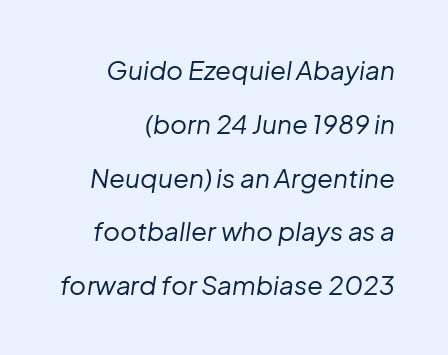
{"italic": "yes", "lean": "right", "slant_degrees": 8, "bold": "no", "underline": "no", "align": "right", "line_spacing": "loose", "line_spacing_ratio": 2.07, "letter_spacing": "normal", "letter_spacing_em": 0.0, "glyph_px": 26}
